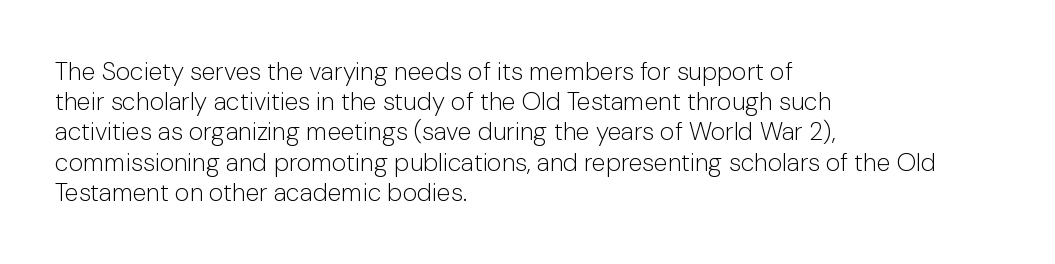
Q: Is the text bold? A: No.
Q: Is the text italic (slanted)? A: No, it is upright.
Q: Is the text underlined? A: No.
Q: How is the paragraph aligned? A: Left-aligned.
Q: Is the spacing between letters normal or unusually wide? A: Normal.
